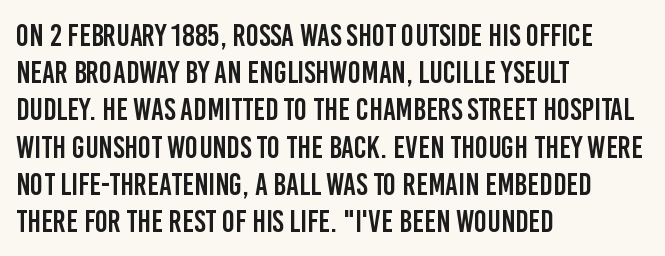
{"serif": "no", "italic": "no", "width": "condensed", "stroke_contrast": "low", "x_height": "large", "monospaced": "no", "underline": "no", "align": "left", "line_spacing_ratio": 1.2, "letter_spacing": "normal", "letter_spacing_em": 0.0, "glyph_px": 31}
